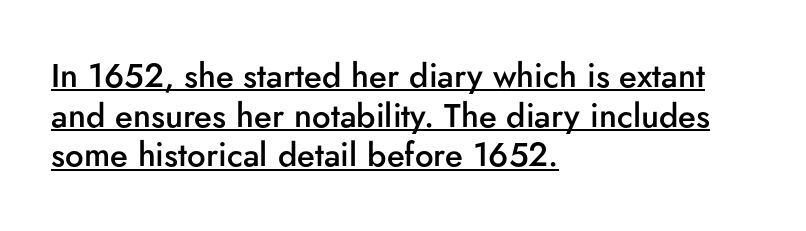
{"serif": "no", "italic": "no", "bold": "semi", "weight": "semibold", "width": "normal", "stroke_contrast": "low", "x_height": "small", "monospaced": "no", "underline": "yes", "align": "left", "line_spacing_ratio": 1.2, "letter_spacing": "normal", "letter_spacing_em": 0.0, "glyph_px": 33}
